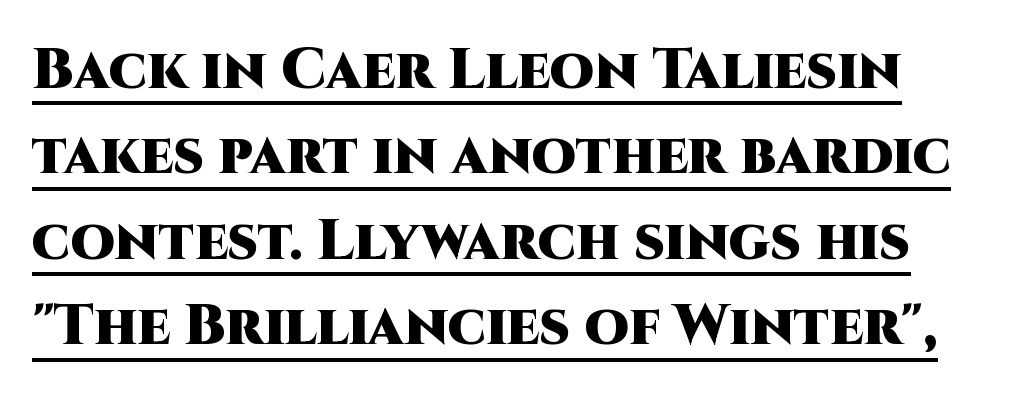
The image shows 57 px heavy sans-serif type, upright; set normal line spacing (1.5x), normal letter spacing, underlined; high stroke contrast and a large x-height.
